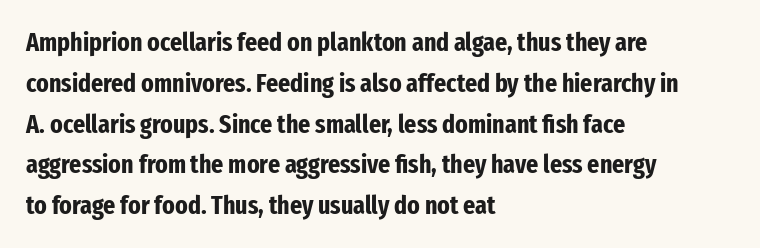
{"italic": "no", "bold": "yes", "underline": "no", "align": "left", "line_spacing": "normal", "line_spacing_ratio": 1.57, "letter_spacing": "normal", "letter_spacing_em": 0.0, "glyph_px": 26}
